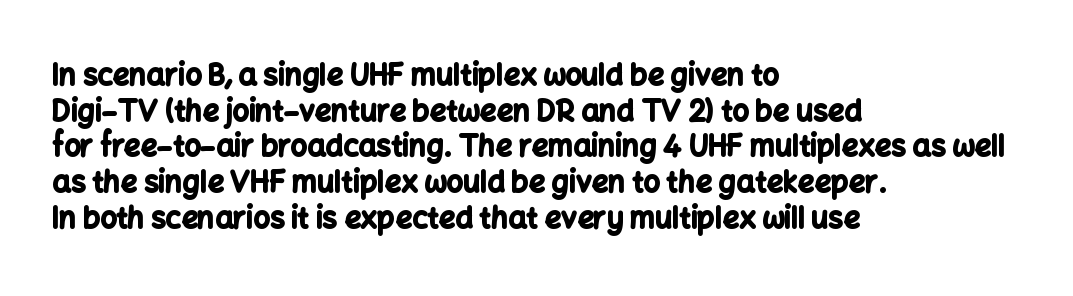
The space directly below the letters is spotless. Students, note that the glyphs here touch the page at normal intervals. On the weight axis this lands at bold, roughly 700. Character widths vary here, with narrow letters taking less room than wide ones. The typography opts for an upright posture over an oblique one. The typesetter chose a ragged-right arrangement here.
